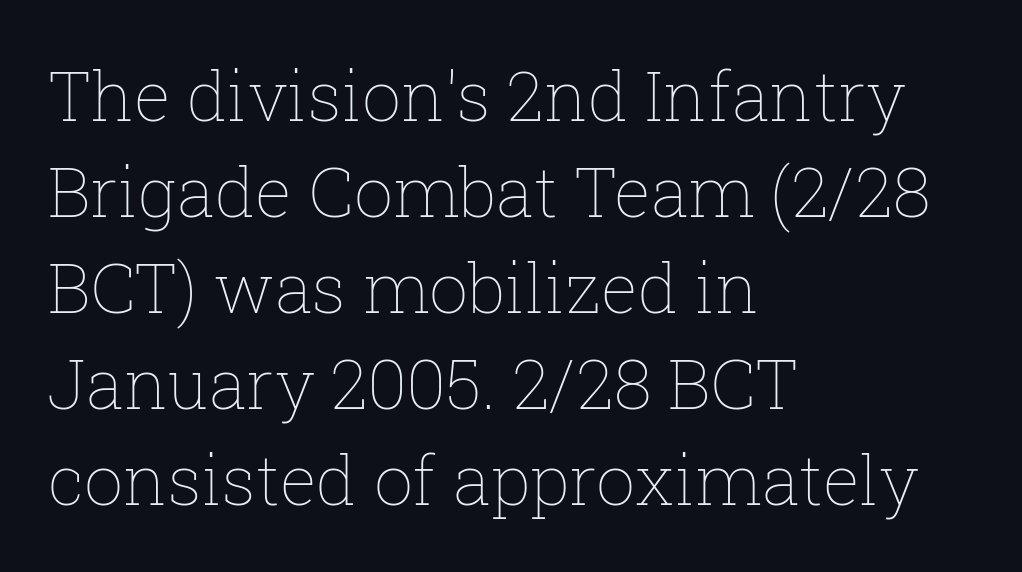
Q: Is the text bold? A: No.
Q: Is the text italic (slanted)? A: No, it is upright.
Q: Is the text underlined? A: No.
Q: How is the paragraph aligned? A: Left-aligned.
Q: Is the spacing between letters normal or unusually wide? A: Normal.
Q: Is the spacing between lines tight, normal or loose? A: Normal.
Q: Width (condensed, normal, or wide)? A: Normal.
Q: Stroke contrast? A: Low.
Q: x-height? A: Medium.
Q: Monospaced? A: No.
